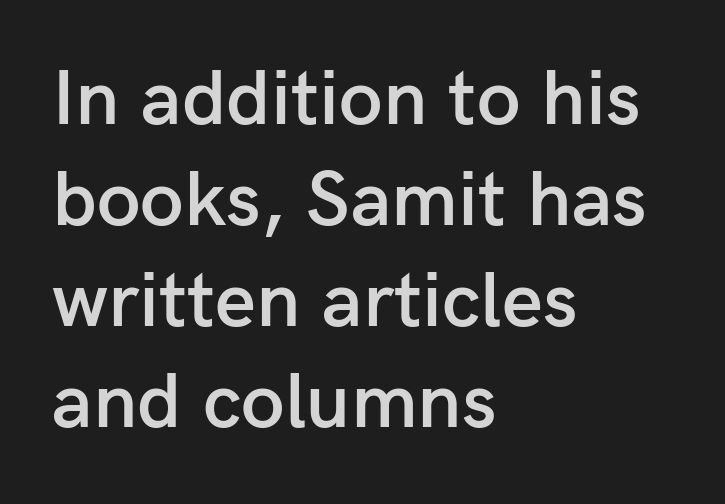
Q: Is the text bold? A: Semi-bold.
Q: Is the text italic (slanted)? A: No, it is upright.
Q: Is the typeface a serif or a sans-serif typeface? A: Sans-serif.
Q: Is the text underlined? A: No.
Q: How is the paragraph aligned? A: Left-aligned.
Q: Is the spacing between letters normal or unusually wide? A: Normal.
Q: Is the spacing between lines tight, normal or loose? A: Normal.
Q: Width (condensed, normal, or wide)? A: Normal.
Q: Stroke contrast? A: Low.
Q: x-height? A: Medium.
Q: Monospaced? A: No.
